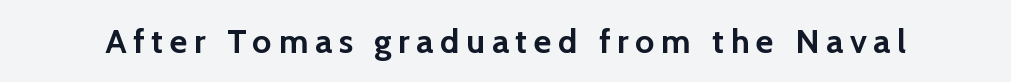
{"serif": "no", "italic": "no", "bold": "yes", "weight": "semibold", "width": "normal", "stroke_contrast": "low", "x_height": "medium", "monospaced": "no", "underline": "no", "letter_spacing": "wide", "letter_spacing_em": 0.2, "glyph_px": 34}
